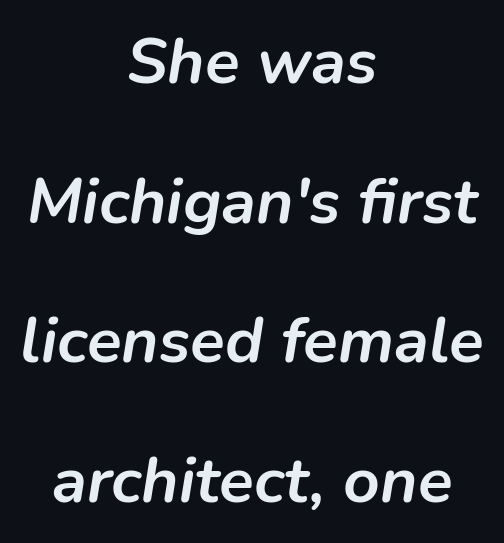
Q: Is the text bold? A: Yes.
Q: Is the text italic (slanted)? A: Yes, it leans right by about 9 degrees.
Q: Is the text underlined? A: No.
Q: How is the paragraph aligned? A: Centered.
Q: Is the spacing between letters normal or unusually wide? A: Normal.
Q: Is the spacing between lines tight, normal or loose? A: Loose.
Q: Width (condensed, normal, or wide)? A: Normal.
Q: Stroke contrast? A: Low.
Q: x-height? A: Medium.
Q: Monospaced? A: No.
